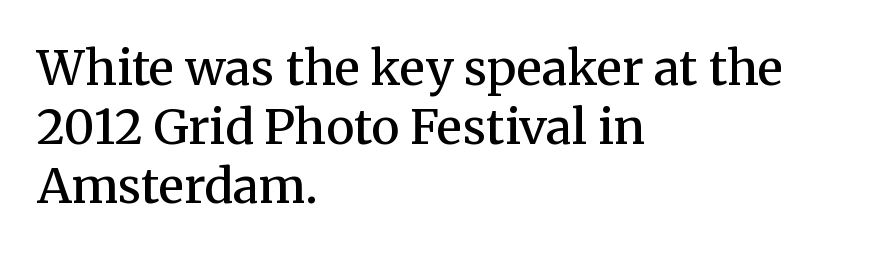
Q: Is the text bold? A: Semi-bold.
Q: Is the text italic (slanted)? A: No, it is upright.
Q: Is the typeface a serif or a sans-serif typeface? A: Serif.
Q: Is the text underlined? A: No.
Q: How is the paragraph aligned? A: Left-aligned.
Q: Is the spacing between letters normal or unusually wide? A: Normal.
Q: Width (condensed, normal, or wide)? A: Normal.
Q: Stroke contrast? A: Medium.
Q: x-height? A: Medium.
Q: Monospaced? A: No.
